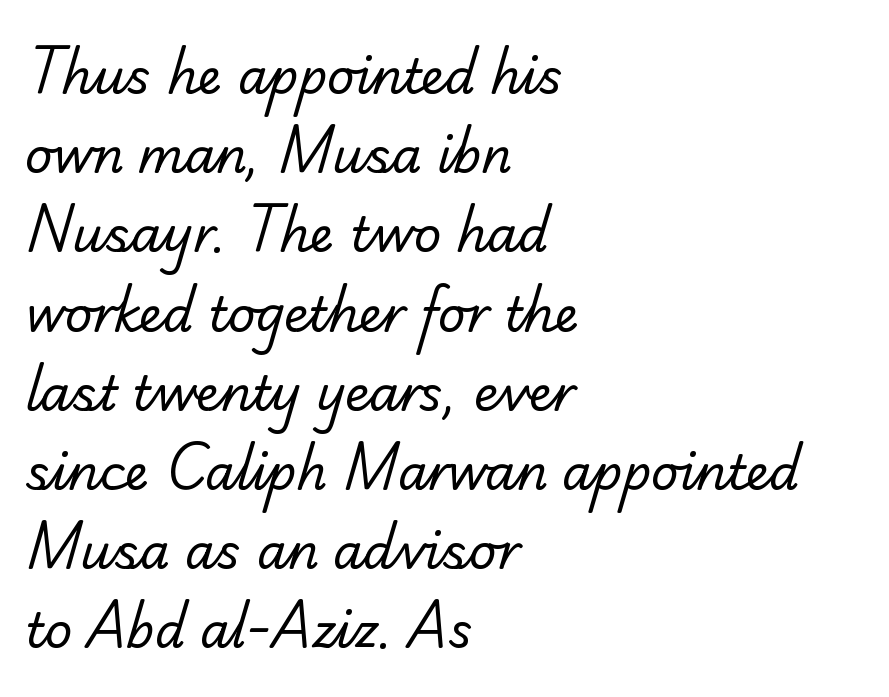
The image shows 48 px regular-weight serif type; set left-aligned, normal line spacing (1.65x), normal letter spacing, not underlined; low stroke contrast and a small x-height.
